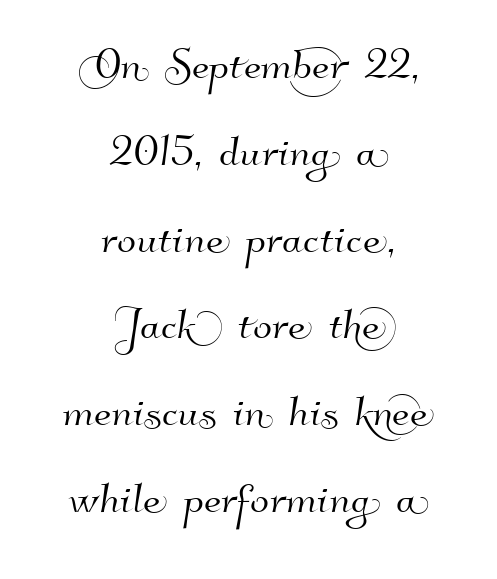
Q: Is the typeface a serif or a sans-serif typeface? A: Sans-serif.
Q: Is the text underlined? A: No.
Q: How is the paragraph aligned? A: Centered.
Q: Is the spacing between letters normal or unusually wide? A: Normal.
Q: Is the spacing between lines tight, normal or loose? A: Normal.
Q: Width (condensed, normal, or wide)? A: Normal.
Q: Stroke contrast? A: High.
Q: x-height? A: Small.
Q: Monospaced? A: No.
